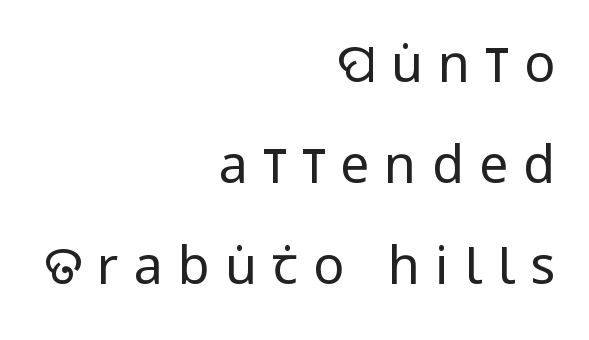
{"serif": "no", "italic": "no", "bold": "no", "weight": "regular", "width": "condensed", "stroke_contrast": "low", "x_height": "large", "monospaced": "no", "underline": "no", "align": "right", "line_spacing": "loose", "line_spacing_ratio": 1.94, "letter_spacing": "wide", "letter_spacing_em": 0.29, "glyph_px": 52}
